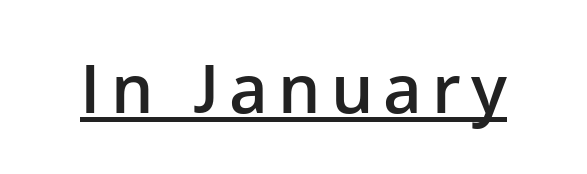
The image shows 67 px semibold sans-serif type, upright; set underlined; low stroke contrast and a medium x-height.
